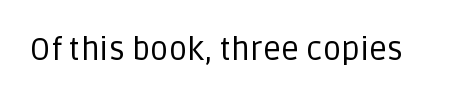
The image shows 32 px regular-weight sans-serif type, upright; set normal letter spacing, not underlined; low stroke contrast and a large x-height.
